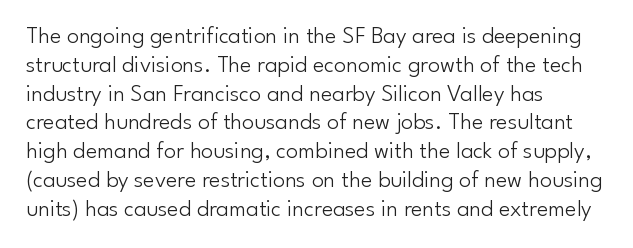
Q: Is the text bold? A: No.
Q: Is the text italic (slanted)? A: No, it is upright.
Q: Is the text underlined? A: No.
Q: How is the paragraph aligned? A: Left-aligned.
Q: Is the spacing between letters normal or unusually wide? A: Normal.
